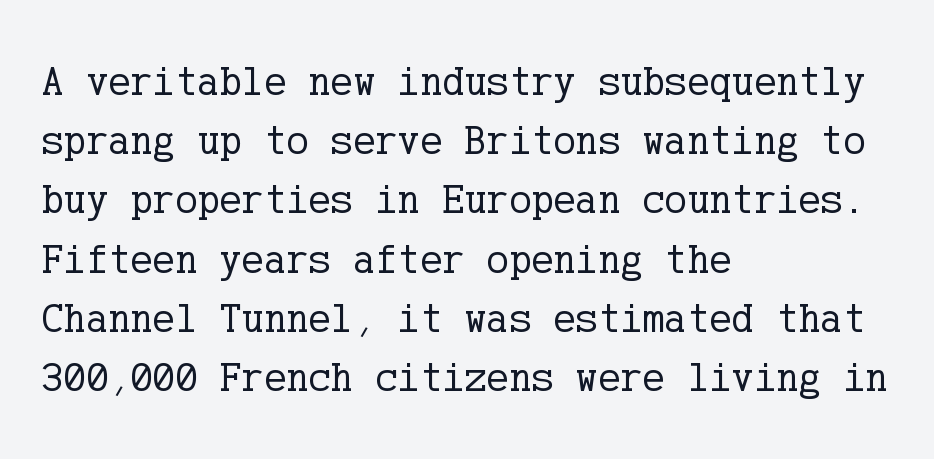
Q: Is the text bold? A: No.
Q: Is the text italic (slanted)? A: No, it is upright.
Q: Is the typeface a serif or a sans-serif typeface? A: Serif.
Q: Is the text underlined? A: No.
Q: How is the paragraph aligned? A: Left-aligned.
Q: Is the spacing between letters normal or unusually wide? A: Normal.
Q: Is the spacing between lines tight, normal or loose? A: Normal.
Q: Width (condensed, normal, or wide)? A: Normal.
Q: Stroke contrast? A: Low.
Q: x-height? A: Medium.
